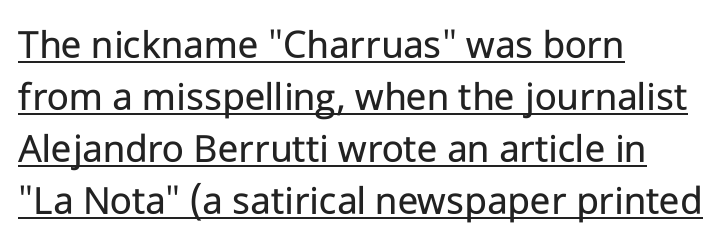
{"serif": "no", "italic": "no", "bold": "no", "weight": "regular", "width": "normal", "stroke_contrast": "low", "x_height": "medium", "monospaced": "no", "underline": "yes", "align": "left", "line_spacing_ratio": 1.24, "letter_spacing": "normal", "letter_spacing_em": 0.0, "glyph_px": 42}
